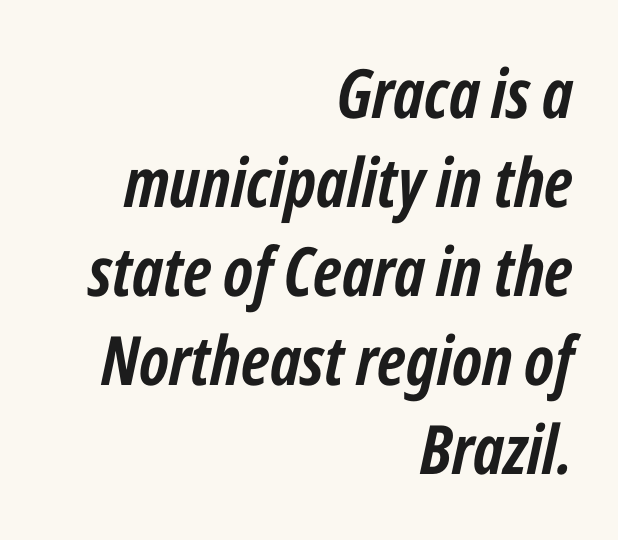
The image shows 68 px semibold, condensed type, italic (leaning right); set right-aligned, normal line spacing (1.31x), normal letter spacing, not underlined; low stroke contrast and a medium x-height.
